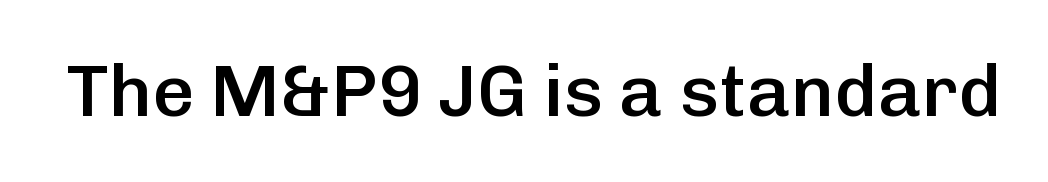
{"serif": "no", "italic": "no", "bold": "semi", "weight": "semibold", "width": "normal", "stroke_contrast": "low", "x_height": "medium", "monospaced": "no", "underline": "no", "letter_spacing": "normal", "letter_spacing_em": 0.0, "glyph_px": 73}
